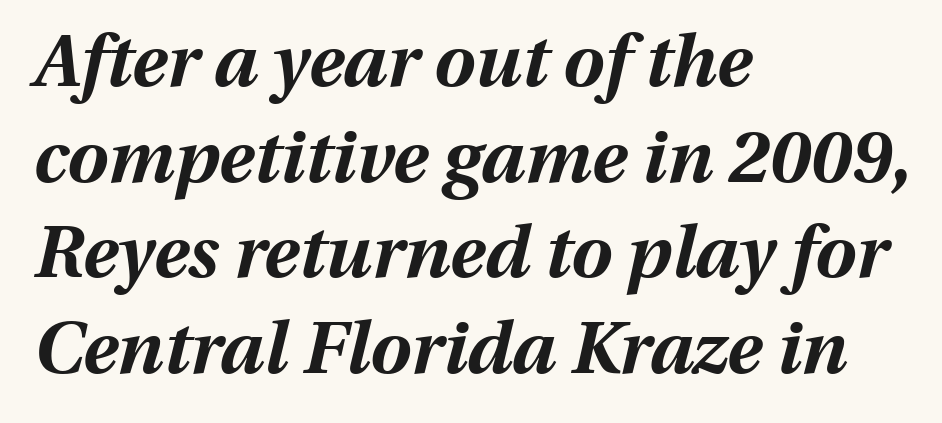
The image shows 73 px bold type, italic (leaning right); set left-aligned, normal line spacing (1.31x), normal letter spacing, not underlined; medium stroke contrast and a medium x-height.
